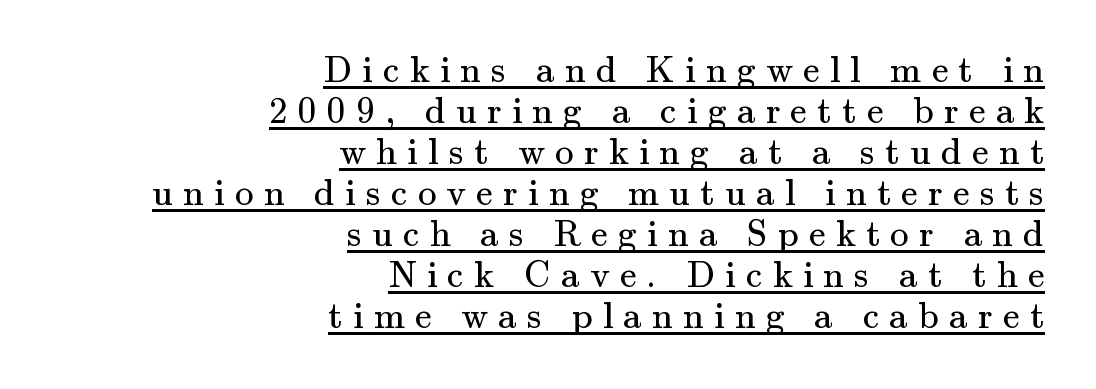
The image shows 37 px regular-weight serif type, upright; set right-aligned, tight line spacing (1.11x), unusually wide letter spacing (+0.28 em), underlined; medium stroke contrast and a small x-height.
